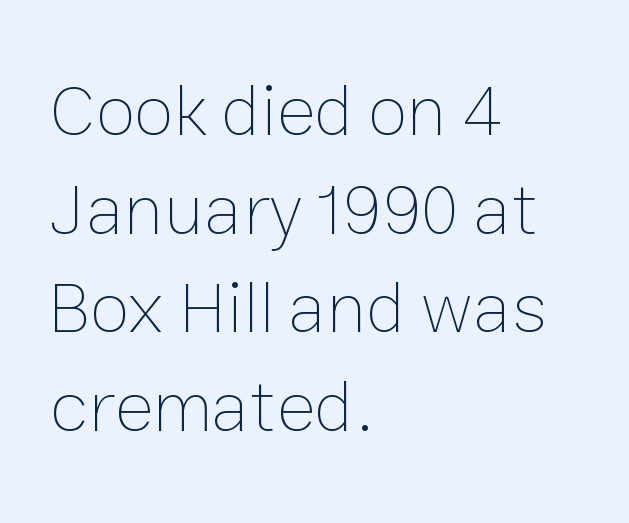
{"italic": "no", "bold": "no", "weight": "thin", "width": "normal", "stroke_contrast": "low", "x_height": "medium", "monospaced": "no", "underline": "no", "align": "left", "line_spacing": "normal", "line_spacing_ratio": 1.35, "letter_spacing": "normal", "letter_spacing_em": 0.0, "glyph_px": 73}
